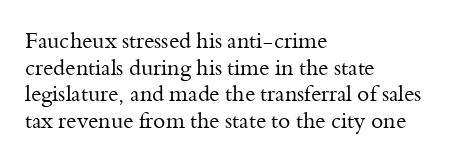
The image shows 22 px text type, upright; set left-aligned, line spacing 1.21x, normal letter spacing, not underlined.
